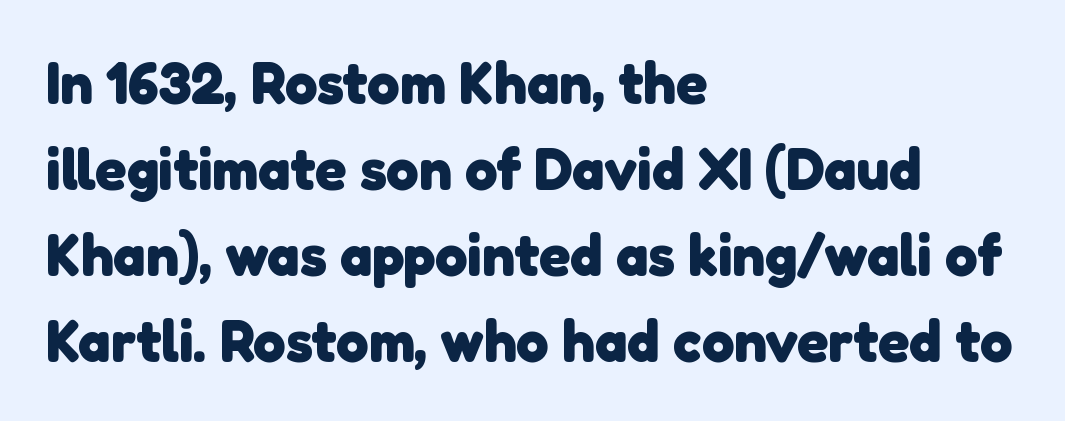
{"serif": "no", "bold": "yes", "weight": "heavy", "width": "normal", "stroke_contrast": "low", "x_height": "medium", "monospaced": "no", "underline": "no", "align": "left", "line_spacing": "normal", "line_spacing_ratio": 1.48, "letter_spacing": "normal", "letter_spacing_em": 0.0, "glyph_px": 58}
